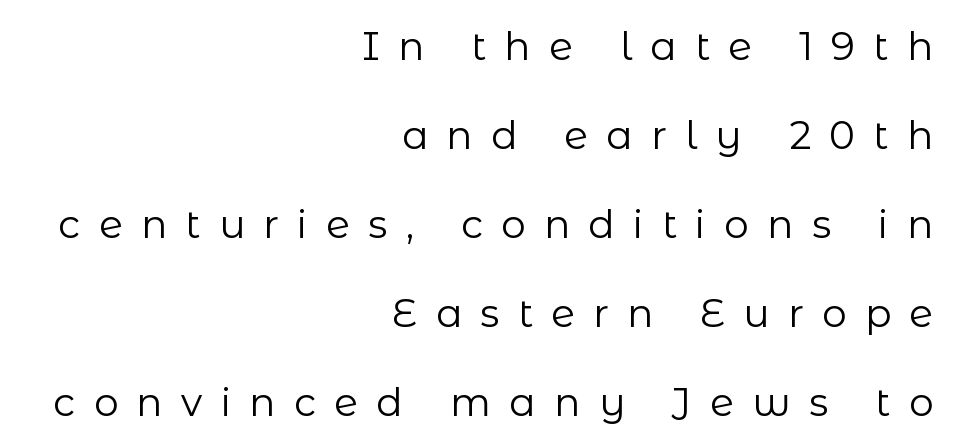
The image shows 39 px regular-weight sans-serif type, upright; set right-aligned, loose line spacing (2.28x), unusually wide letter spacing (+0.47 em), not underlined; low stroke contrast and a medium x-height.
